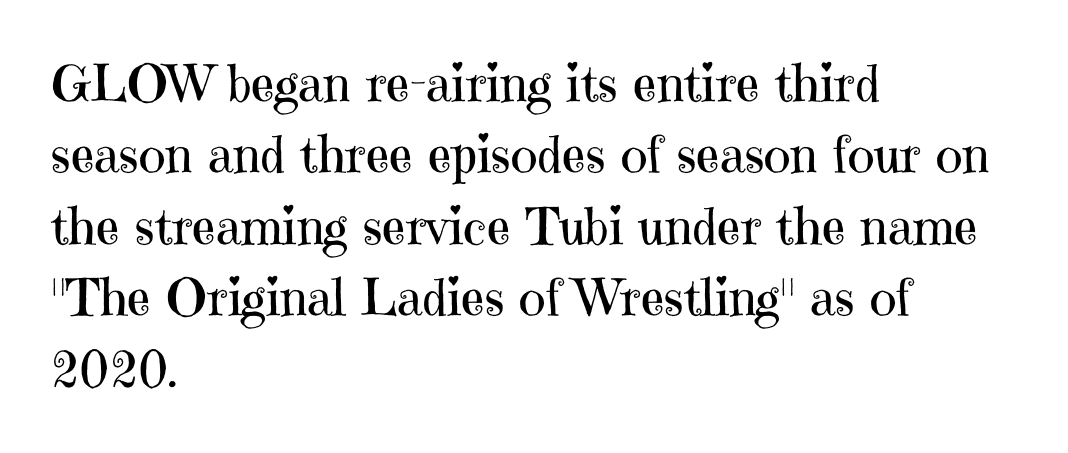
The image shows 51 px regular-weight serif type, upright; set left-aligned, normal line spacing (1.4x), normal letter spacing, not underlined; high stroke contrast and a medium x-height.
